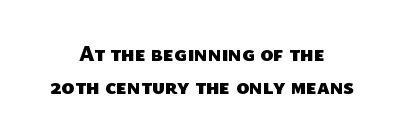
Q: Is the text bold? A: Yes.
Q: Is the text underlined? A: No.
Q: How is the paragraph aligned? A: Centered.
Q: Is the spacing between letters normal or unusually wide? A: Normal.
Q: Is the spacing between lines tight, normal or loose? A: Normal.
